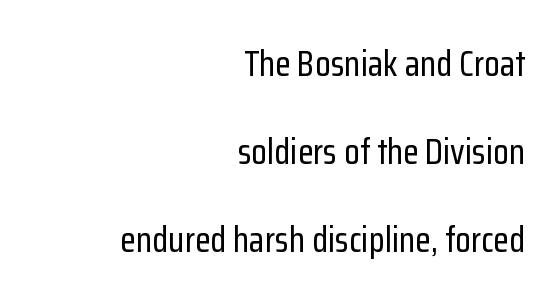
Q: Is the text italic (slanted)? A: No, it is upright.
Q: Is the typeface a serif or a sans-serif typeface? A: Sans-serif.
Q: Is the text underlined? A: No.
Q: How is the paragraph aligned? A: Right-aligned.
Q: Is the spacing between letters normal or unusually wide? A: Normal.
Q: Is the spacing between lines tight, normal or loose? A: Loose.
Q: Width (condensed, normal, or wide)? A: Condensed.
Q: Stroke contrast? A: Low.
Q: x-height? A: Medium.
Q: Monospaced? A: No.
